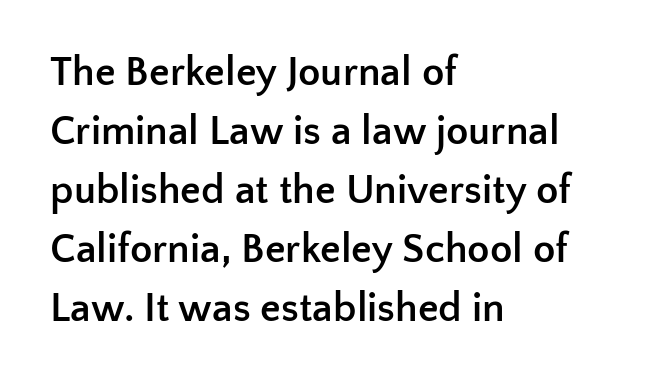
{"serif": "no", "italic": "no", "bold": "yes", "weight": "semibold", "width": "normal", "stroke_contrast": "low", "x_height": "medium", "monospaced": "no", "underline": "no", "align": "left", "line_spacing": "normal", "line_spacing_ratio": 1.44, "letter_spacing": "normal", "letter_spacing_em": 0.0, "glyph_px": 41}
